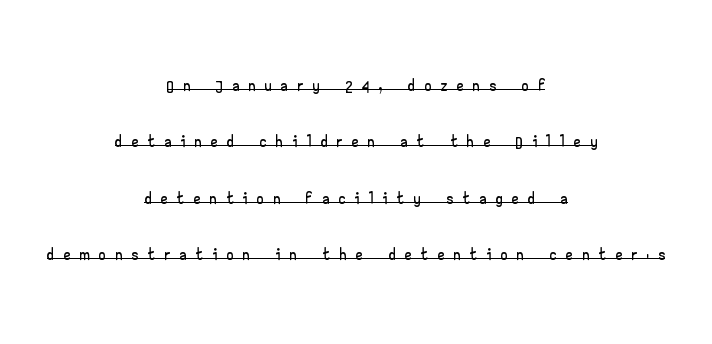
{"italic": "no", "underline": "yes", "align": "center", "line_spacing": "loose", "line_spacing_ratio": 2.26, "letter_spacing": "wide", "letter_spacing_em": 0.41, "glyph_px": 25}
